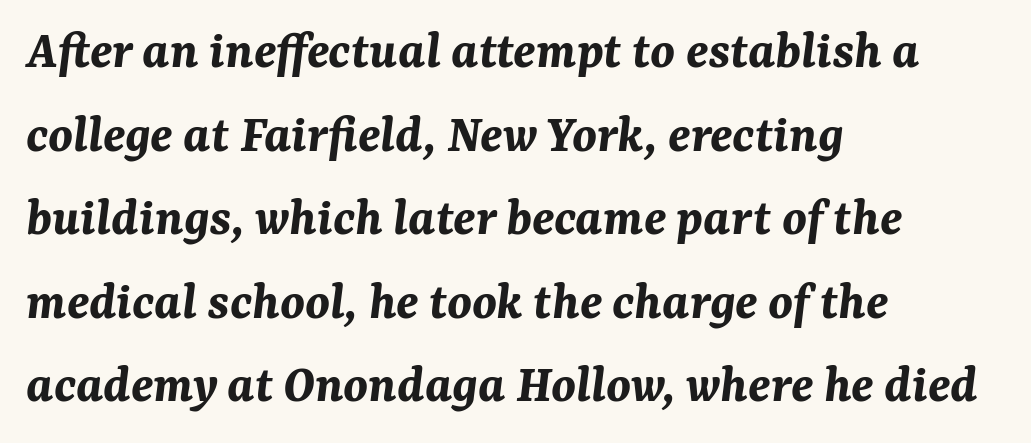
{"italic": "yes", "lean": "right", "slant_degrees": 7, "bold": "yes", "weight": "bold", "width": "normal", "stroke_contrast": "medium", "x_height": "medium", "monospaced": "no", "underline": "no", "align": "left", "line_spacing": "normal", "line_spacing_ratio": 1.52, "letter_spacing": "normal", "letter_spacing_em": 0.0, "glyph_px": 55}
